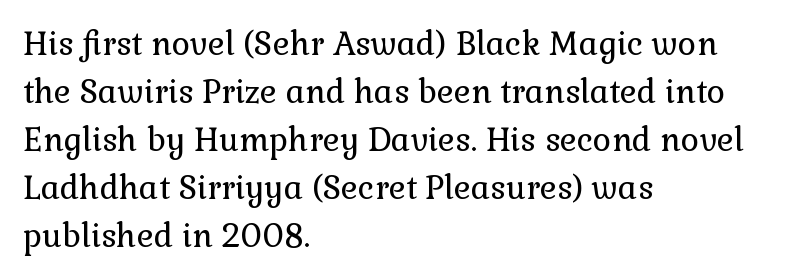
{"serif": "yes", "italic": "no", "bold": "no", "weight": "regular", "width": "normal", "stroke_contrast": "low", "x_height": "medium", "monospaced": "no", "underline": "no", "align": "left", "line_spacing": "normal", "line_spacing_ratio": 1.5, "letter_spacing": "normal", "letter_spacing_em": 0.0, "glyph_px": 32}
